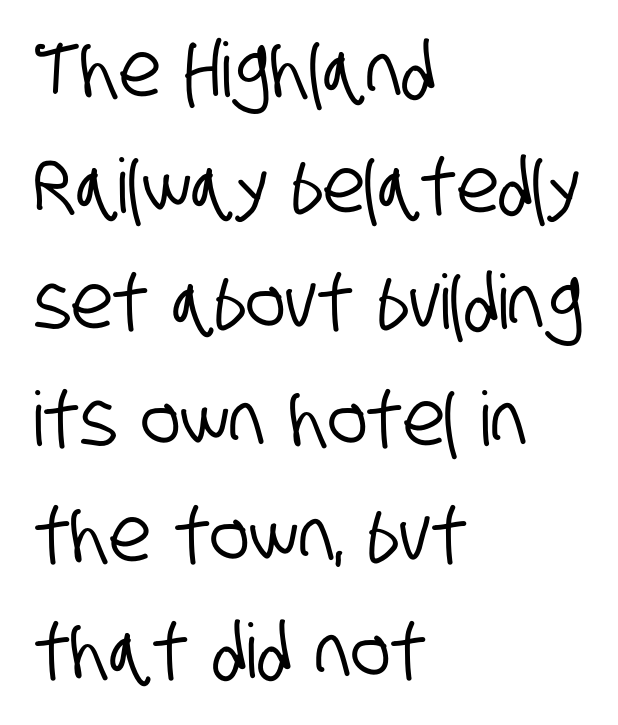
{"serif": "no", "width": "condensed", "stroke_contrast": "low", "x_height": "large", "monospaced": "no", "underline": "no", "align": "left", "line_spacing": "normal", "line_spacing_ratio": 1.55, "letter_spacing": "normal", "letter_spacing_em": 0.0, "glyph_px": 75}
